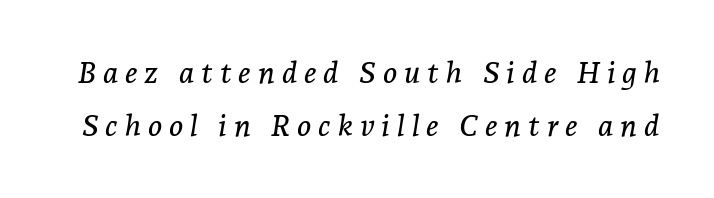
Q: Is the text italic (slanted)? A: Yes, it leans right by about 7 degrees.
Q: Is the typeface a serif or a sans-serif typeface? A: Serif.
Q: Is the text underlined? A: No.
Q: Is the spacing between letters normal or unusually wide? A: Unusually wide.
Q: Width (condensed, normal, or wide)? A: Normal.
Q: Stroke contrast? A: Low.
Q: x-height? A: Medium.
Q: Monospaced? A: No.
